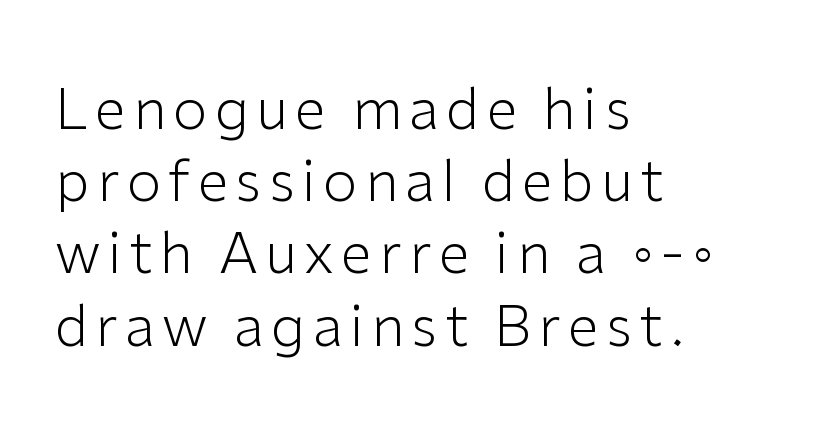
The image shows 56 px light sans-serif type, upright; set left-aligned, normal line spacing (1.29x), not underlined; low stroke contrast and a medium x-height.
